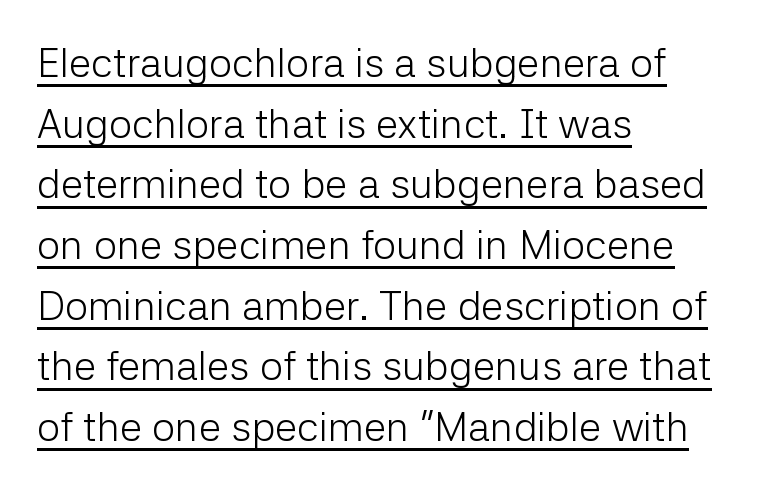
The lines in this sample share a left origin and differ only in where they stop. The weight would be labelled regular, book, light, or lighter still. The letters carry no serifs — their stems end cleanly without finishing strokes. Do the characters align in a grid? No, the font is proportional. Look at the tracking — it's just the regular setting, nothing added.
